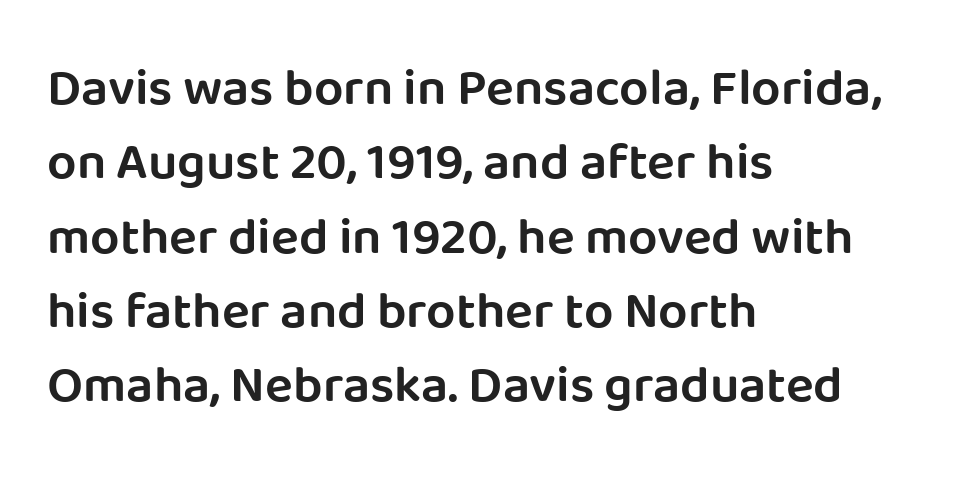
Do the characters align in a grid? No, the font is proportional. The letters stand straight up with perfectly vertical stems. Notice how the passage keeps a crisp vertical edge on the left only. Strokes here are thickened, but only to semibold level. The type is set solid horizontally, with unmodified tracking. Line spacing here is normal.
